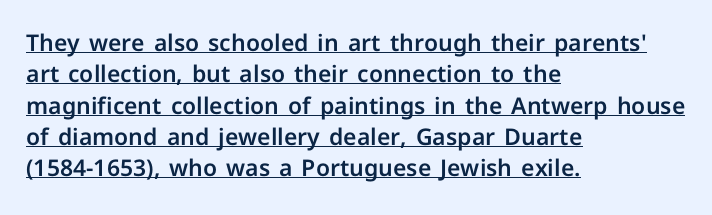
Q: Is the text italic (slanted)? A: No, it is upright.
Q: Is the text underlined? A: Yes.
Q: How is the paragraph aligned? A: Left-aligned.
Q: Is the spacing between letters normal or unusually wide? A: Normal.
Q: Is the spacing between lines tight, normal or loose? A: Normal.
